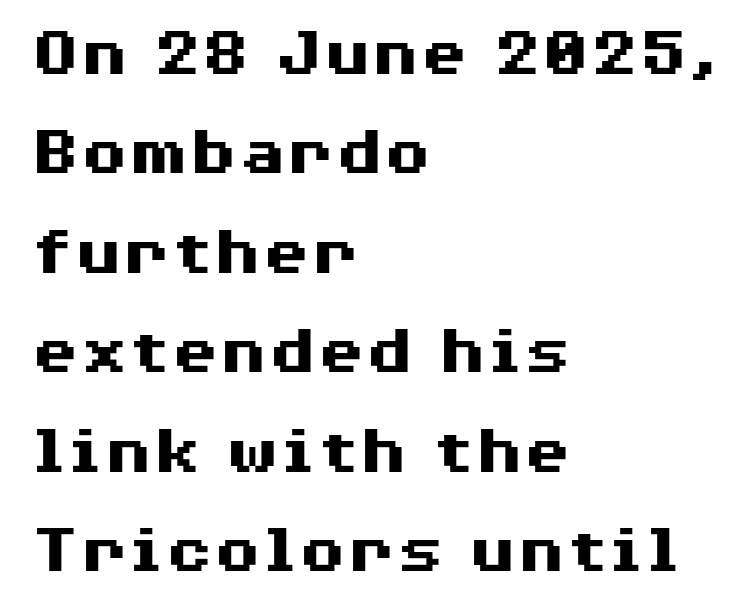
Q: Is the text bold? A: Yes.
Q: Is the text italic (slanted)? A: No, it is upright.
Q: Is the typeface a serif or a sans-serif typeface? A: Sans-serif.
Q: Is the text underlined? A: No.
Q: How is the paragraph aligned? A: Left-aligned.
Q: Is the spacing between letters normal or unusually wide? A: Normal.
Q: Is the spacing between lines tight, normal or loose? A: Normal.
Q: Width (condensed, normal, or wide)? A: Wide.
Q: Stroke contrast? A: Medium.
Q: x-height? A: Medium.
Q: Monospaced? A: No.
